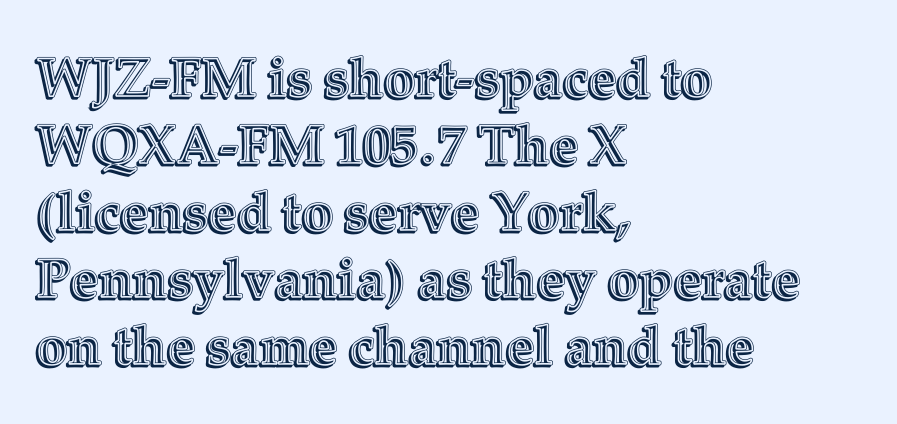
The passage shown is typed in a proportional face where columns would drift. The passage shown is not underscored anywhere. Tracking here is standard; glyphs follow each other at the usual distance. The lettering stays uniformly vertical, giving the passage a roman look. Horizontal alignment here is leftward, the default for most running prose.
